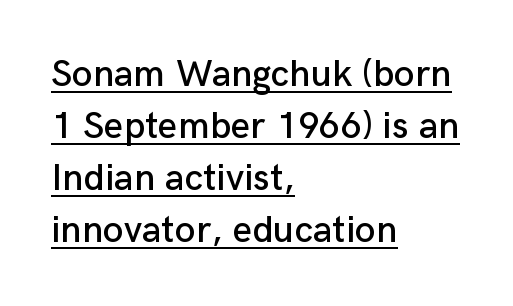
Baseline-to-baseline distance is the conventional proportion of letter height. Compared with undecorated copy, this sample adds a rule below the words. Is the block centered? No — it sits flush against the left margin. Proportional: the letters do not fall into vertical columns. Nobody touched the tracking dial on this one.
